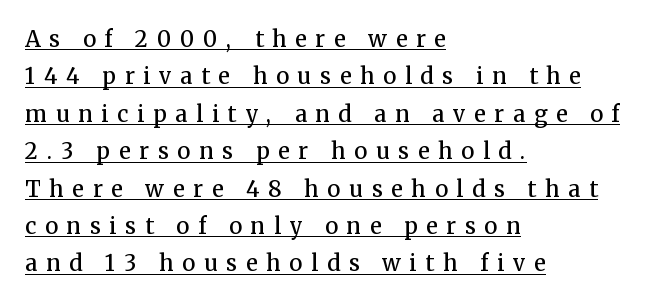
Honestly, the letter spacing is so wide it's the main thing you notice. The line-height multiplier appears to be the usual default. Underlined type. The typography opts for an upright posture over an oblique one.
